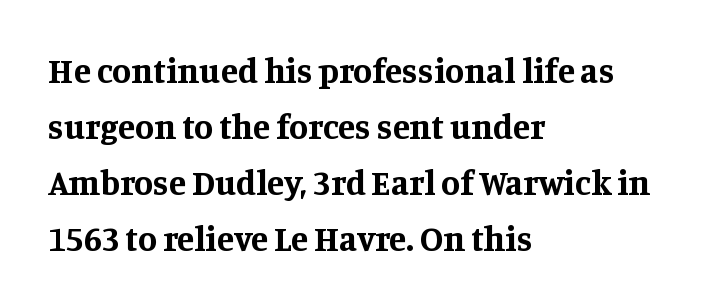
{"serif": "yes", "italic": "no", "bold": "yes", "weight": "bold", "width": "normal", "stroke_contrast": "medium", "x_height": "large", "monospaced": "no", "underline": "no", "align": "left", "line_spacing": "normal", "line_spacing_ratio": 1.6, "letter_spacing": "normal", "letter_spacing_em": 0.0, "glyph_px": 35}
